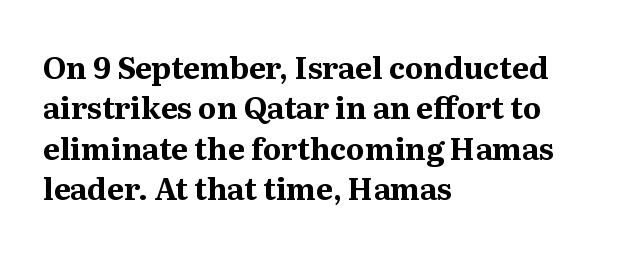
The typesetter chose a ragged-right arrangement here. The face used here is rendered with its standard letterfit. These lines are rendered in a variable-pitch font. Whoever set this chose a conventional vertical rhythm.
